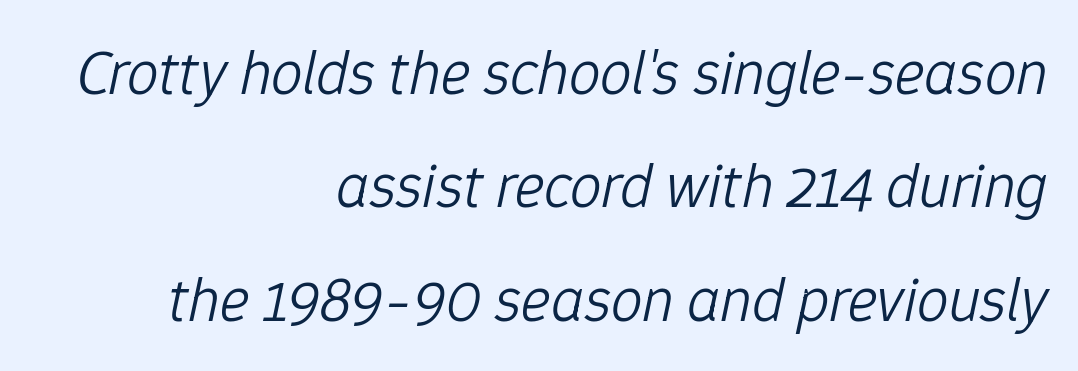
The passage shown has conventional tracking throughout. These lines are rendered in a variable-pitch font. Line endings align vertically; line beginnings do not. The foot of each line stays bare and open. These glyphs show unthickened strokes, regular width or finer.
